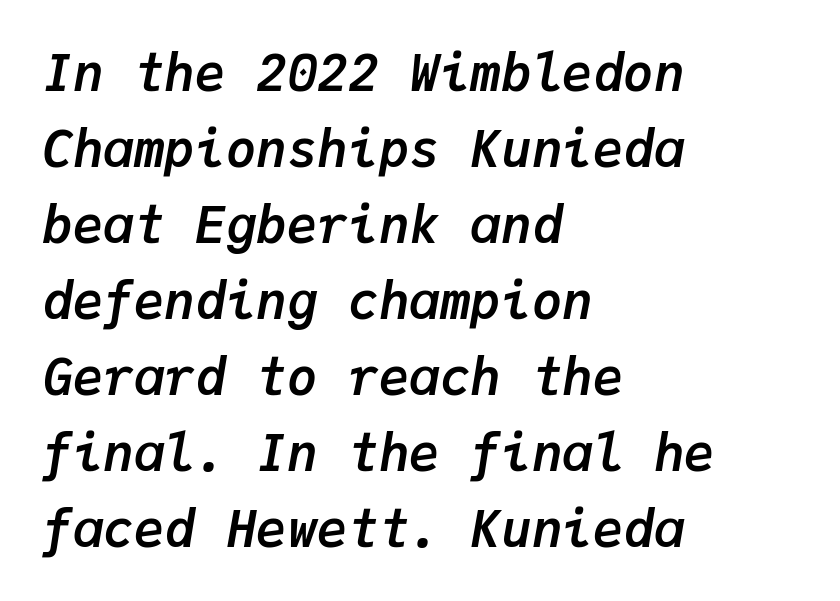
Does the leading feel generous? No, just average. Strong, thick strokes mark this as bold type. Underlining? Definitely not there. Words appear dense and cohesive because spacing is normal. An italicized treatment has been applied to the whole sample.
